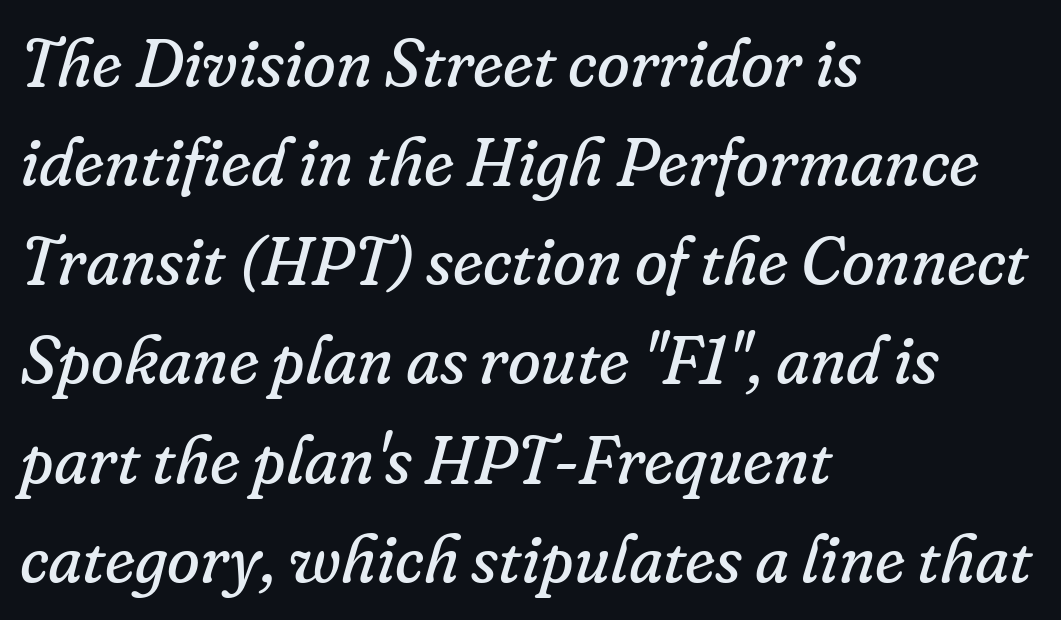
The image shows 67 px regular-weight serif type, italic (leaning right); set left-aligned, normal line spacing (1.48x), normal letter spacing, not underlined; low stroke contrast and a small x-height.
